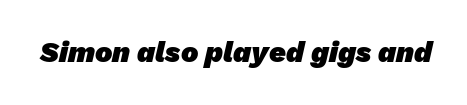
{"serif": "no", "bold": "yes", "weight": "heavy", "width": "normal", "stroke_contrast": "low", "x_height": "medium", "monospaced": "no", "underline": "no", "letter_spacing": "normal", "letter_spacing_em": 0.0, "glyph_px": 29}
